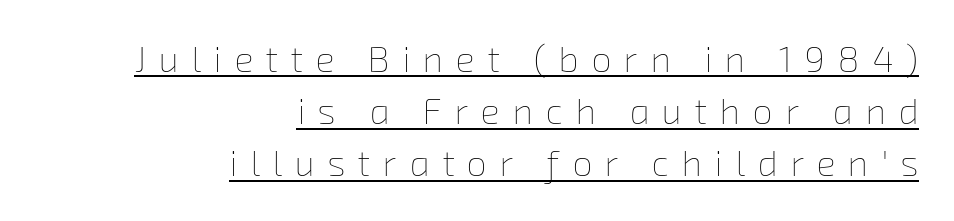
The rendering uses natural spacing where letterforms have individual widths. Interline gaps are of average width in this sample. This sample carries an underscore along the baseline area. Bold? No — there's no thickening of the strokes. These lines have a slow, spaced-out rhythm from letter to letter.
